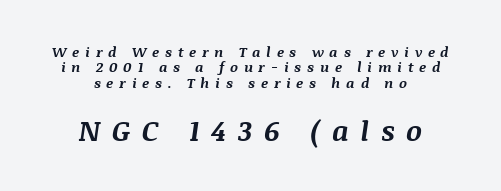
Q: Is the text bold? A: Yes.
Q: Is the text italic (slanted)? A: Yes, it leans right by about 8 degrees.
Q: Is the text underlined? A: No.
Q: How is the paragraph aligned? A: Centered.
Q: Is the spacing between letters normal or unusually wide? A: Unusually wide.
Q: Is the spacing between lines tight, normal or loose? A: Tight.
Q: Which block of text is set in a larger size, the first (top) or the second (bottom)? A: The second (bottom) one.
Q: Width (condensed, normal, or wide)? A: Normal.
Q: Stroke contrast? A: Medium.
Q: x-height? A: Large.
Q: Monospaced? A: No.
